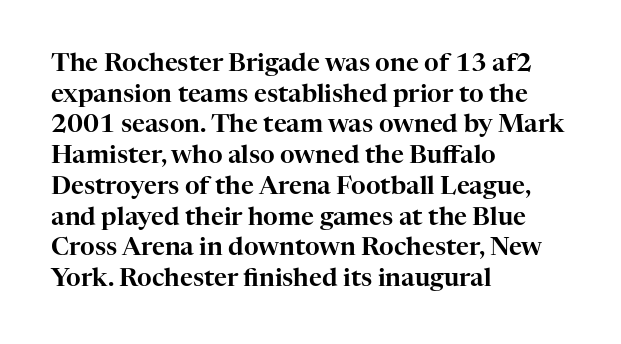
The image shows 25 px text type, upright; set left-aligned, line spacing 1.23x, normal letter spacing, not underlined.
